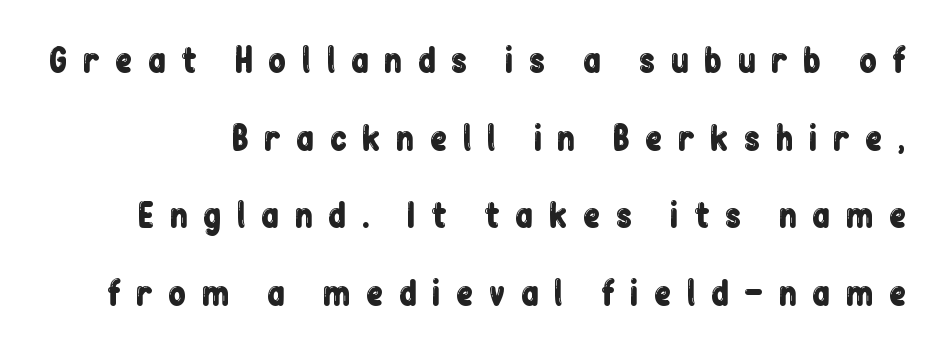
The image shows 33 px condensed sans-serif type, upright; set loose line spacing (2.35x), unusually wide letter spacing (+0.44 em), not underlined; low stroke contrast and a medium x-height.
